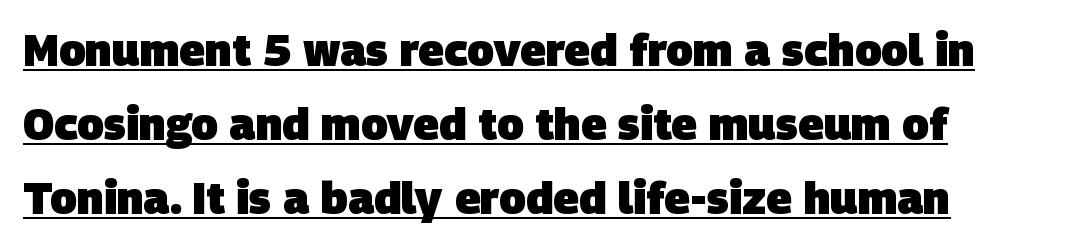
{"serif": "no", "bold": "yes", "weight": "heavy", "width": "normal", "stroke_contrast": "low", "x_height": "large", "monospaced": "no", "underline": "yes", "line_spacing": "normal", "line_spacing_ratio": 1.68, "letter_spacing": "normal", "letter_spacing_em": 0.0, "glyph_px": 44}
